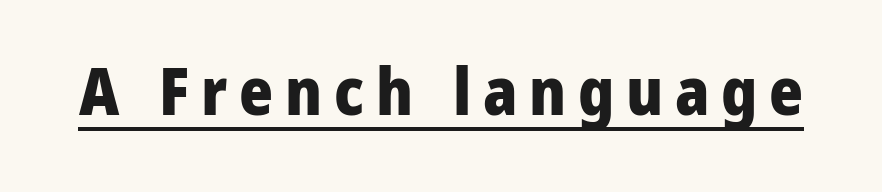
The designer went with a sans here, leaving each stem footless. Rendered with straight, roman letterforms. Glance below the letters and you will spot a drawn line. Is this a fixed-width face? No — the glyphs have proportional, varying widths. The face used here has the dense, thick strokes of a bold.
